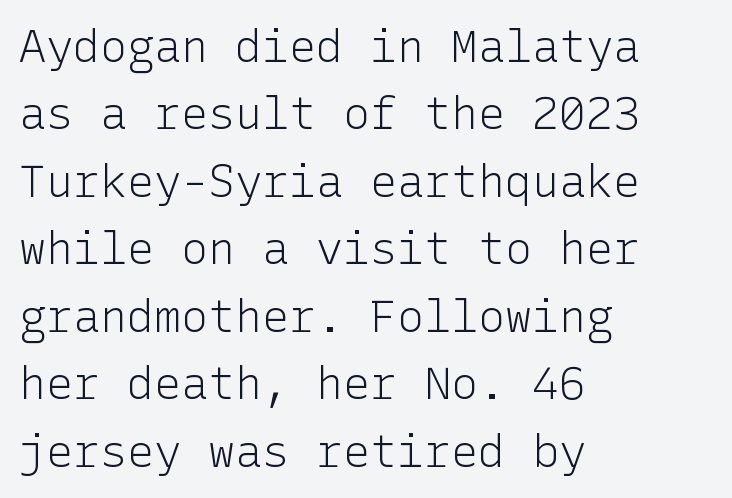
The image shows 45 px light sans-serif type, upright; set left-aligned, normal line spacing (1.5x), normal letter spacing, not underlined; low stroke contrast and a medium x-height.
